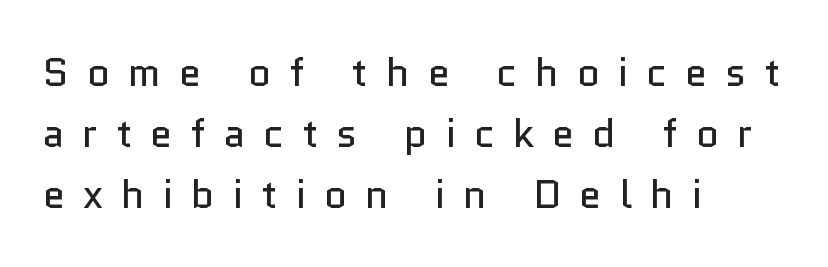
{"serif": "no", "italic": "no", "bold": "no", "weight": "regular", "width": "normal", "stroke_contrast": "low", "x_height": "medium", "monospaced": "no", "underline": "no", "align": "left", "line_spacing": "normal", "line_spacing_ratio": 1.53, "letter_spacing": "wide", "letter_spacing_em": 0.45, "glyph_px": 40}
